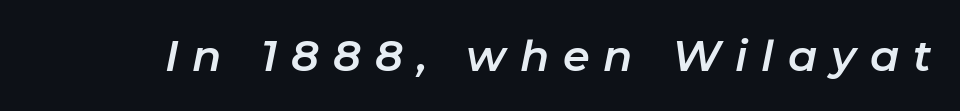
The image shows 43 px text type, italic (leaning right); set unusually wide letter spacing (+0.32 em), not underlined; low stroke contrast and a medium x-height.
